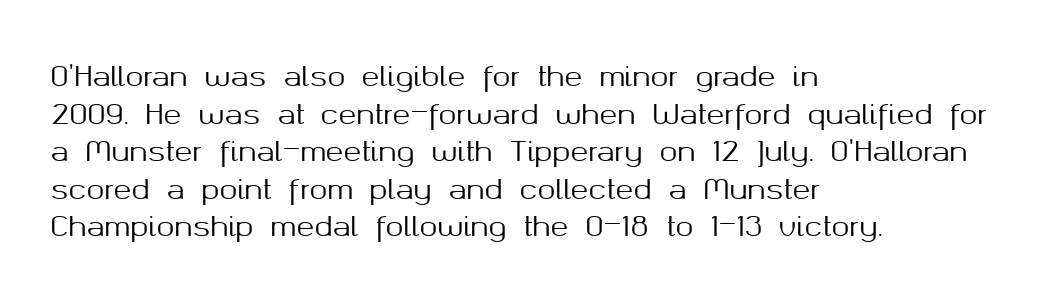
Q: Is the text italic (slanted)? A: No, it is upright.
Q: Is the text underlined? A: No.
Q: How is the paragraph aligned? A: Left-aligned.
Q: Is the spacing between letters normal or unusually wide? A: Normal.
Q: Is the spacing between lines tight, normal or loose? A: Normal.
